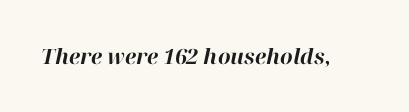
The image shows 21 px bold type, italic (leaning right); set normal letter spacing, not underlined.
